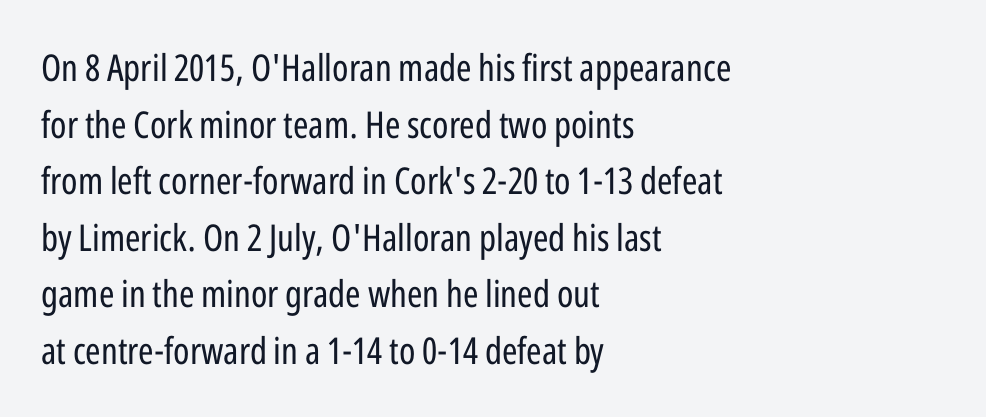
{"serif": "no", "italic": "no", "bold": "no", "weight": "regular", "width": "condensed", "stroke_contrast": "low", "x_height": "medium", "monospaced": "no", "underline": "no", "align": "left", "line_spacing": "normal", "line_spacing_ratio": 1.53, "letter_spacing": "normal", "letter_spacing_em": 0.0, "glyph_px": 37}
